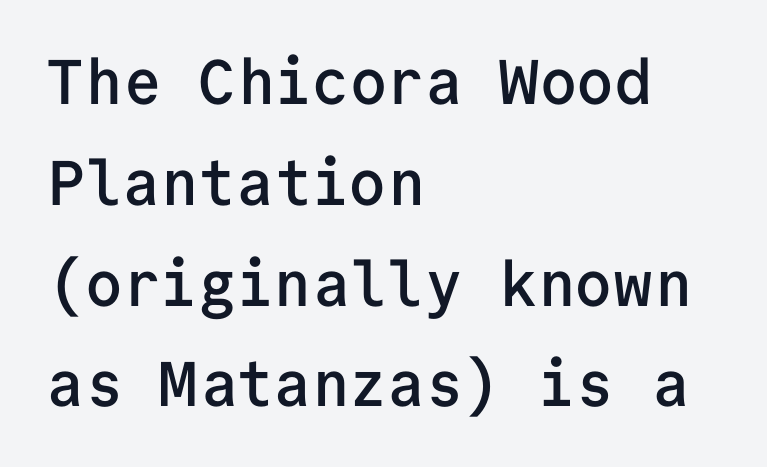
Caption: multi-line text, flush left, ragged right. Ascenders rise straight up at ninety degrees. Does extra space separate the letters? No, they use regular spacing. In terms of weight, the rendering is demibold, just under bold. I'd call this a sans setting — the letters go barefoot. The gap between lines stays unmarked.
